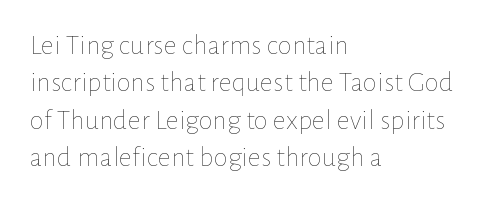
{"italic": "no", "bold": "no", "weight": "thin", "width": "normal", "stroke_contrast": "low", "x_height": "medium", "monospaced": "no", "underline": "no", "align": "left", "line_spacing": "normal", "line_spacing_ratio": 1.29, "letter_spacing": "normal", "letter_spacing_em": 0.0, "glyph_px": 29}
